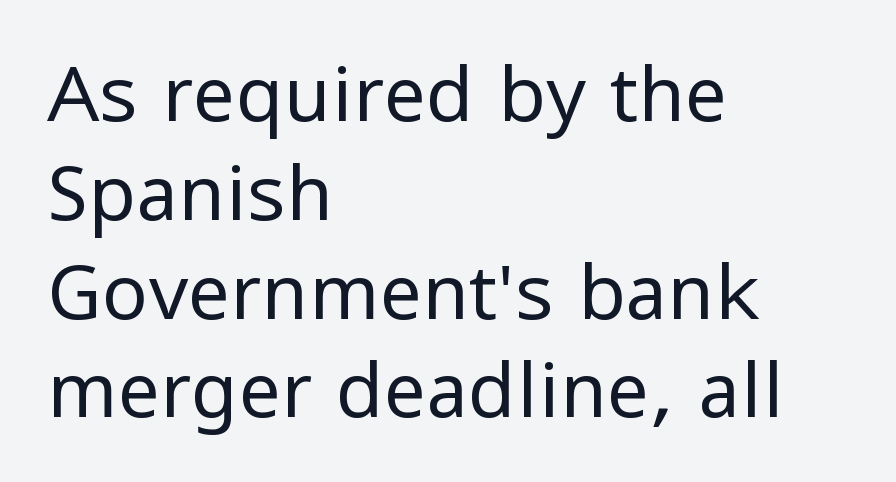
Check the space under the baseline: it is left empty. Italic: no, the glyphs are upright roman. If you measured baseline to baseline, you'd find a middling distance. Think of a printed novel: that variable character pitch is what you see here. Compared with a typical body face, this is equally light or lighter still.
